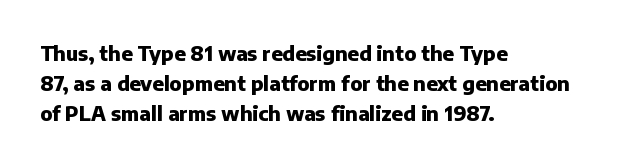
{"italic": "no", "bold": "yes", "underline": "no", "align": "left", "line_spacing": "normal", "line_spacing_ratio": 1.51, "letter_spacing": "normal", "letter_spacing_em": 0.0, "glyph_px": 20}
